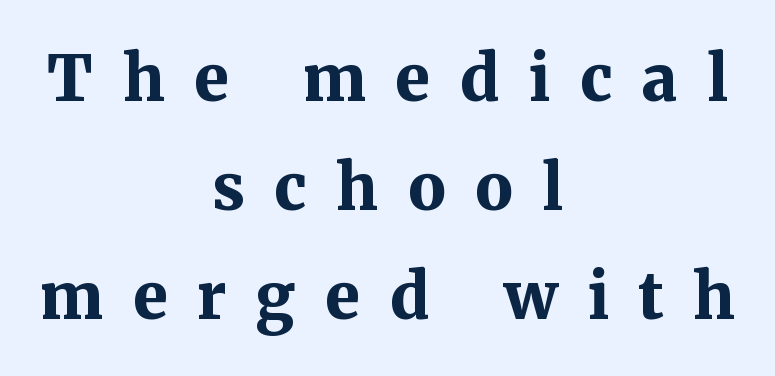
{"serif": "yes", "italic": "no", "bold": "yes", "weight": "bold", "width": "normal", "stroke_contrast": "medium", "x_height": "medium", "monospaced": "no", "underline": "no", "align": "center", "line_spacing_ratio": 1.73, "letter_spacing": "wide", "letter_spacing_em": 0.47, "glyph_px": 63}
